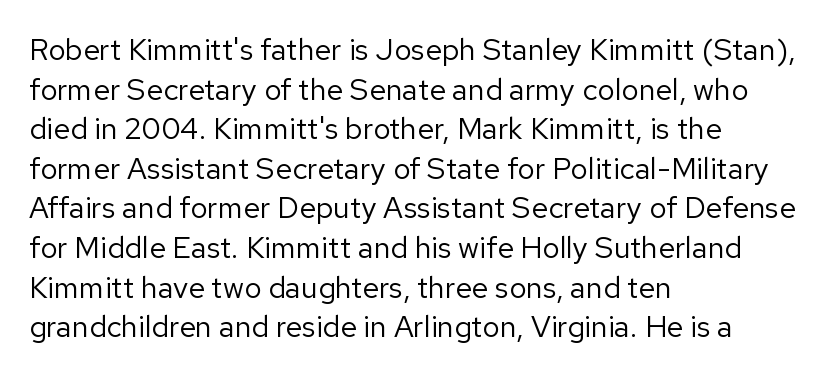
Q: Is the text bold? A: No.
Q: Is the text italic (slanted)? A: No, it is upright.
Q: Is the typeface a serif or a sans-serif typeface? A: Sans-serif.
Q: Is the text underlined? A: No.
Q: How is the paragraph aligned? A: Left-aligned.
Q: Is the spacing between letters normal or unusually wide? A: Normal.
Q: Is the spacing between lines tight, normal or loose? A: Normal.
Q: Width (condensed, normal, or wide)? A: Normal.
Q: Stroke contrast? A: Low.
Q: x-height? A: Medium.
Q: Monospaced? A: No.
